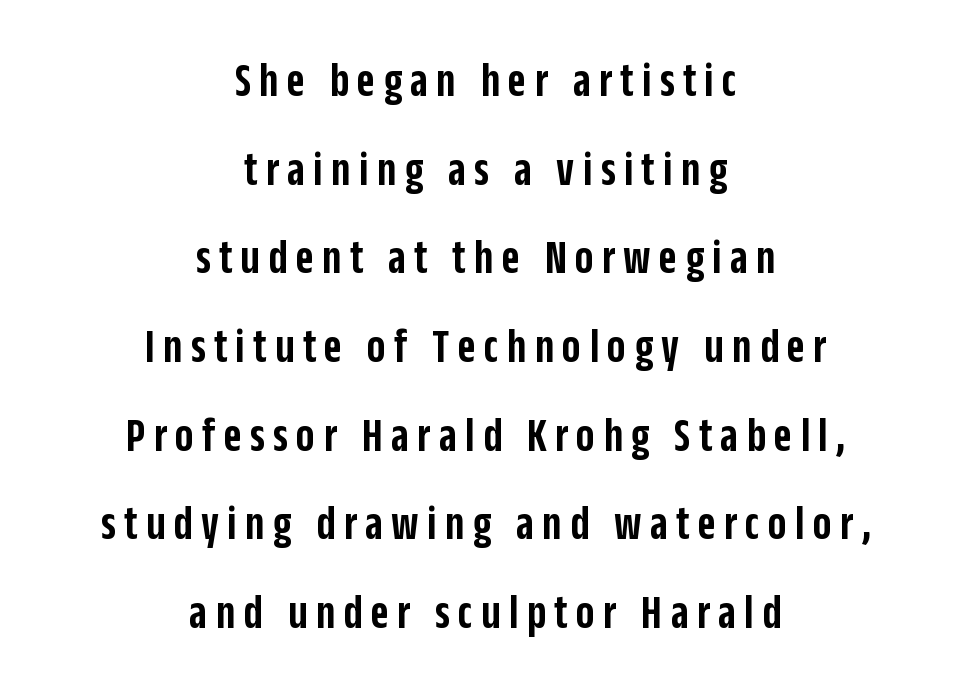
The image shows 49 px semibold, condensed sans-serif type, upright; set centered, line spacing 1.81x, not underlined; low stroke contrast and a large x-height.
